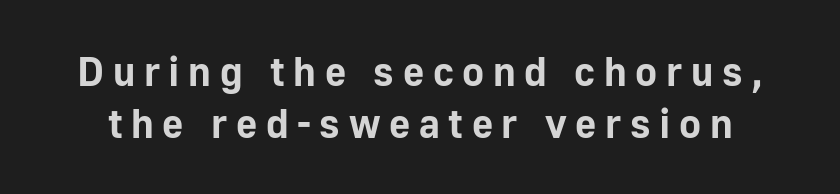
Q: Is the text bold? A: Yes.
Q: Is the text italic (slanted)? A: No, it is upright.
Q: Is the typeface a serif or a sans-serif typeface? A: Sans-serif.
Q: Is the text underlined? A: No.
Q: Is the spacing between letters normal or unusually wide? A: Unusually wide.
Q: Is the spacing between lines tight, normal or loose? A: Normal.
Q: Width (condensed, normal, or wide)? A: Normal.
Q: Stroke contrast? A: Low.
Q: x-height? A: Medium.
Q: Monospaced? A: No.
